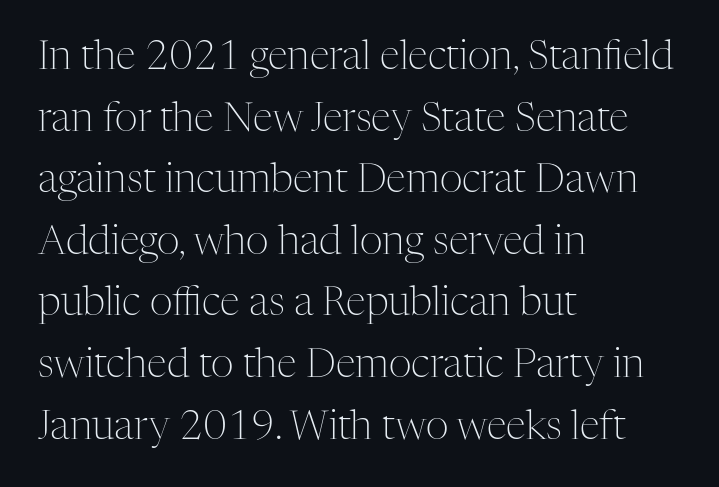
Q: Is the text bold? A: No.
Q: Is the text italic (slanted)? A: No, it is upright.
Q: Is the typeface a serif or a sans-serif typeface? A: Serif.
Q: Is the text underlined? A: No.
Q: How is the paragraph aligned? A: Left-aligned.
Q: Is the spacing between letters normal or unusually wide? A: Normal.
Q: Is the spacing between lines tight, normal or loose? A: Normal.
Q: Width (condensed, normal, or wide)? A: Normal.
Q: Stroke contrast? A: Medium.
Q: x-height? A: Medium.
Q: Monospaced? A: No.
